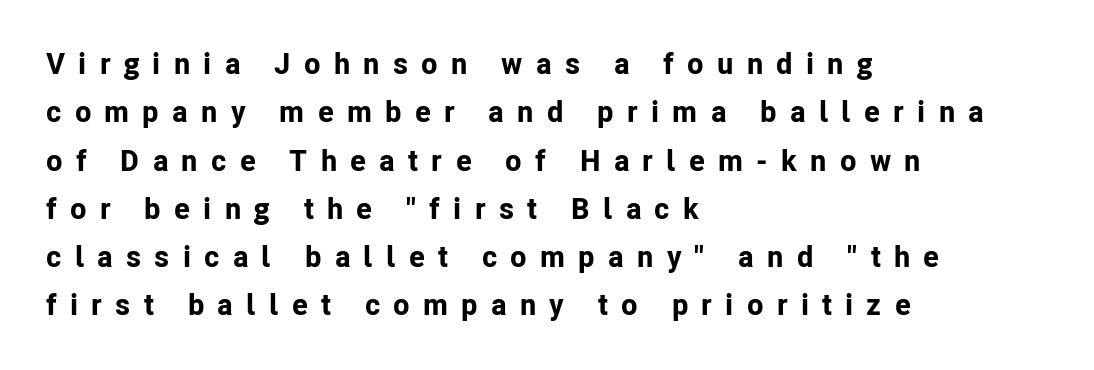
Q: Is the text bold? A: Yes.
Q: Is the text italic (slanted)? A: No, it is upright.
Q: Is the typeface a serif or a sans-serif typeface? A: Sans-serif.
Q: Is the text underlined? A: No.
Q: How is the paragraph aligned? A: Left-aligned.
Q: Is the spacing between letters normal or unusually wide? A: Unusually wide.
Q: Is the spacing between lines tight, normal or loose? A: Normal.
Q: Width (condensed, normal, or wide)? A: Normal.
Q: Stroke contrast? A: Low.
Q: x-height? A: Medium.
Q: Monospaced? A: No.
